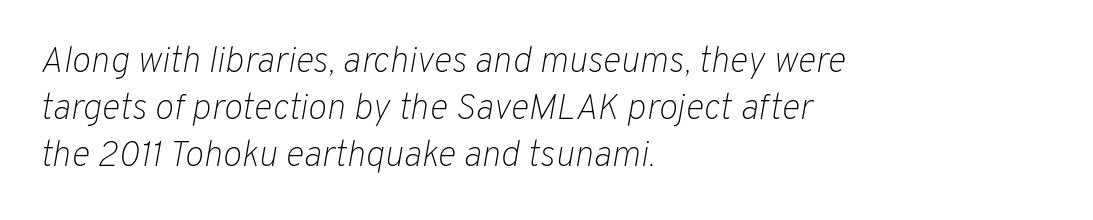
The image shows 36 px light type, italic (leaning right); set left-aligned, normal line spacing (1.3x), normal letter spacing, not underlined; low stroke contrast and a medium x-height.
